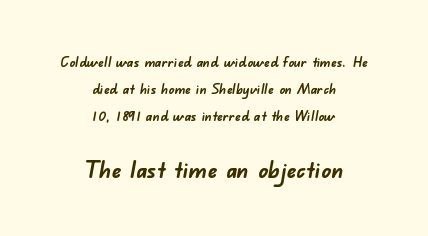
{"bold": "yes", "underline": "no", "align": "center", "line_spacing": "loose", "line_spacing_ratio": 1.94, "letter_spacing": "normal", "letter_spacing_em": 0.0, "larger_block": "second", "size_ratio": 1.71, "glyph_px": 24}
